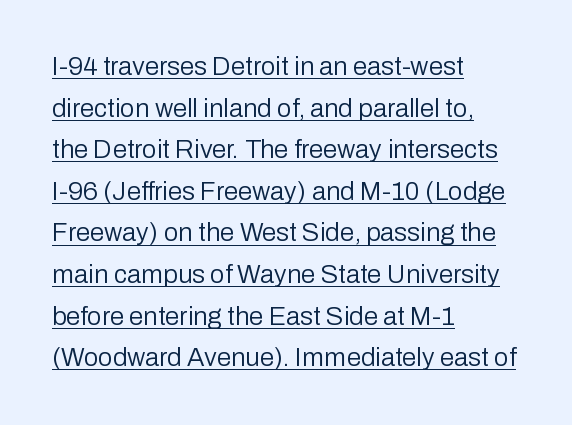
Nope, not italic — everything's standing straight. Every row of glyphs begins at an identical x-position on the left. The font sits on the lighter half of the weight spectrum, regular included. If you measured baseline to baseline, you'd find a middling distance.
